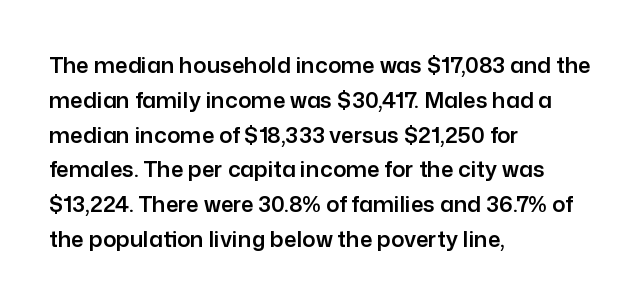
The image shows 22 px text type, upright; set left-aligned, normal line spacing (1.58x), normal letter spacing, not underlined.
